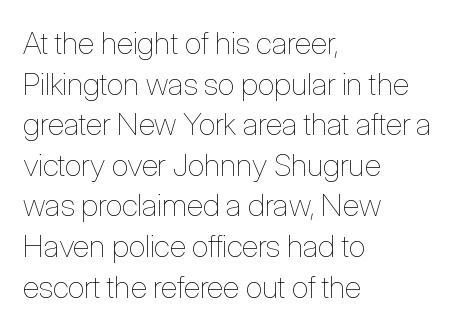
{"italic": "no", "bold": "no", "weight": "thin", "width": "condensed", "stroke_contrast": "low", "x_height": "medium", "monospaced": "no", "underline": "no", "align": "left", "line_spacing": "normal", "line_spacing_ratio": 1.31, "letter_spacing": "normal", "letter_spacing_em": 0.0, "glyph_px": 31}
